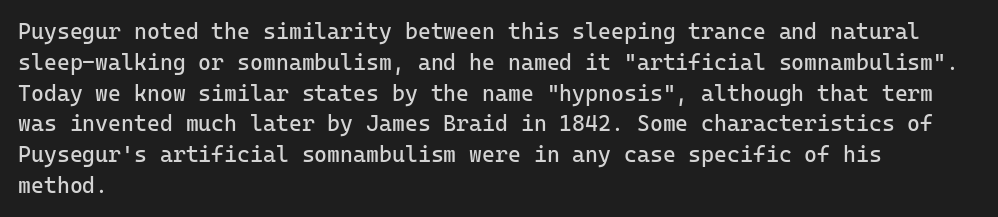
The image shows 22 px text type, upright; set left-aligned, normal line spacing (1.4x), normal letter spacing, not underlined.
